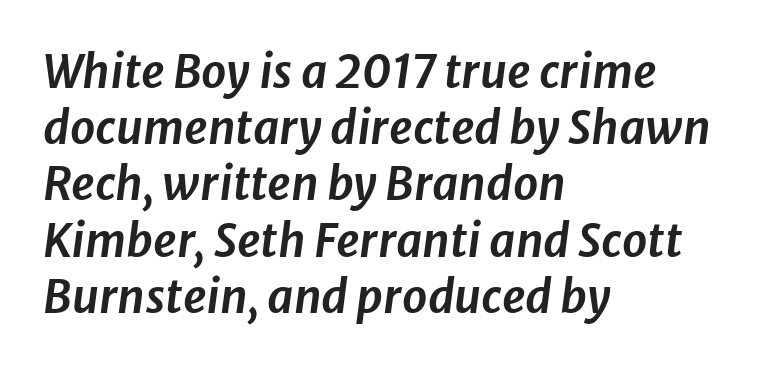
{"italic": "yes", "lean": "right", "slant_degrees": 8, "width": "normal", "stroke_contrast": "low", "x_height": "medium", "monospaced": "no", "underline": "no", "align": "left", "line_spacing": "normal", "line_spacing_ratio": 1.25, "letter_spacing": "normal", "letter_spacing_em": 0.0, "glyph_px": 45}
